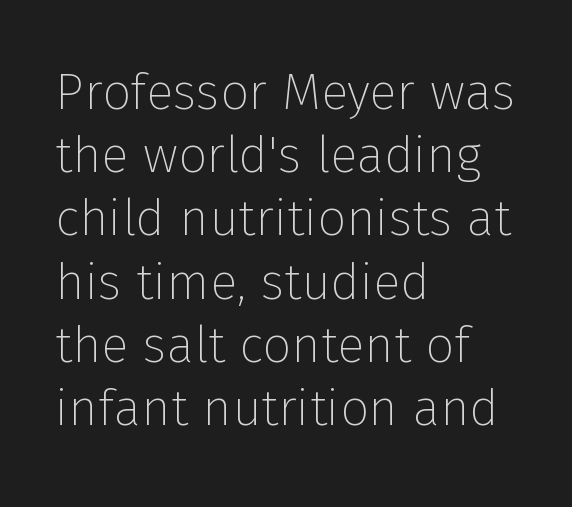
The image shows 51 px thin sans-serif type, upright; set left-aligned, line spacing 1.24x, normal letter spacing, not underlined; low stroke contrast and a medium x-height.
